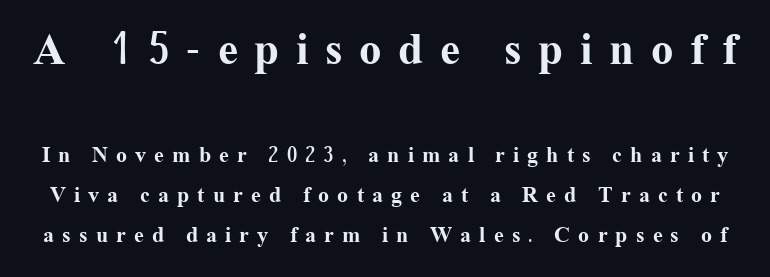
Q: Is the text bold? A: Yes.
Q: Is the text italic (slanted)? A: No, it is upright.
Q: Is the typeface a serif or a sans-serif typeface? A: Serif.
Q: Is the text underlined? A: No.
Q: Is the spacing between letters normal or unusually wide? A: Unusually wide.
Q: Which block of text is set in a larger size, the first (top) or the second (bottom)? A: The first (top) one.
Q: Width (condensed, normal, or wide)? A: Normal.
Q: Stroke contrast? A: Medium.
Q: x-height? A: Medium.
Q: Monospaced? A: No.
